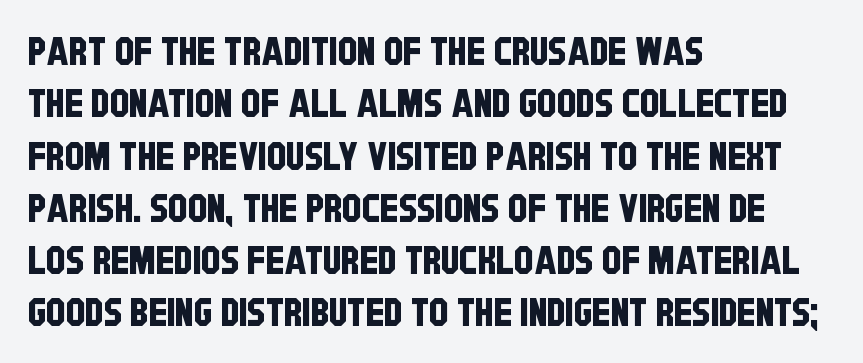
Q: Is the typeface a serif or a sans-serif typeface? A: Sans-serif.
Q: Is the text underlined? A: No.
Q: How is the paragraph aligned? A: Left-aligned.
Q: Is the spacing between letters normal or unusually wide? A: Normal.
Q: Is the spacing between lines tight, normal or loose? A: Normal.
Q: Width (condensed, normal, or wide)? A: Condensed.
Q: Stroke contrast? A: Low.
Q: x-height? A: Large.
Q: Monospaced? A: No.
